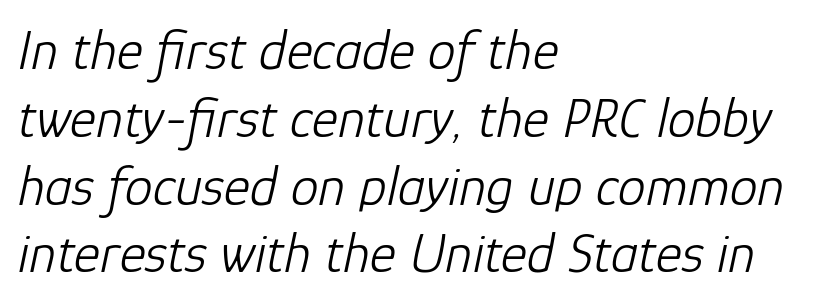
Students, note that the glyphs here touch the page at normal intervals. The area under the type is left untouched. Caption: multi-line text, flush left, ragged right. You could not count columns in this text — the font is proportionally spaced. This is not heavy type; no bold has been used. The font's italic variant was chosen for this text.
